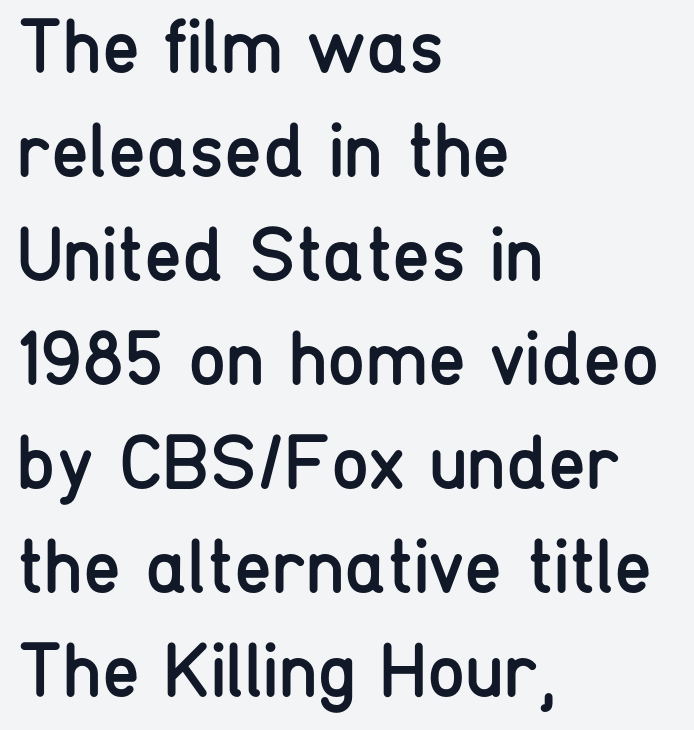
The image shows 77 px regular-weight, condensed sans-serif type, upright; set left-aligned, normal line spacing (1.35x), normal letter spacing, not underlined; low stroke contrast and a medium x-height.
